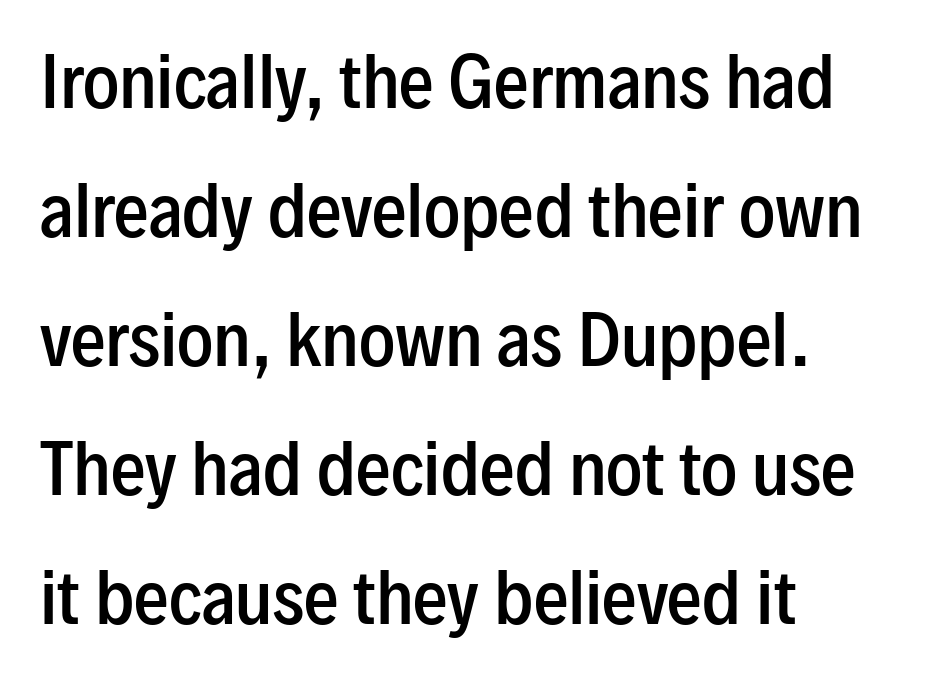
Q: Is the text bold? A: Semi-bold.
Q: Is the text italic (slanted)? A: No, it is upright.
Q: Is the typeface a serif or a sans-serif typeface? A: Sans-serif.
Q: Is the text underlined? A: No.
Q: How is the paragraph aligned? A: Left-aligned.
Q: Is the spacing between letters normal or unusually wide? A: Normal.
Q: Width (condensed, normal, or wide)? A: Condensed.
Q: Stroke contrast? A: Low.
Q: x-height? A: Medium.
Q: Monospaced? A: No.
